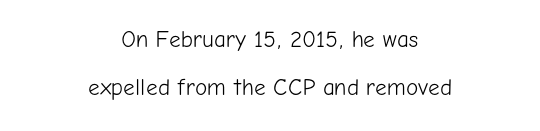
Every character sits straight up, as roman type does. Only glyphs here, with clear space below each row. Leading is clearly above the norm, producing a sparse column. The letters look calm and open, with moderate or lighter stems. Compared with a flush-left layout, this one balances lines on the center instead.
